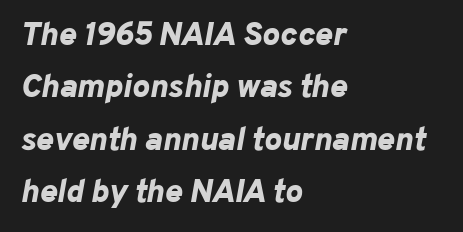
Q: Is the text bold? A: Yes.
Q: Is the text italic (slanted)? A: Yes, it leans right by about 10 degrees.
Q: Is the text underlined? A: No.
Q: How is the paragraph aligned? A: Left-aligned.
Q: Is the spacing between letters normal or unusually wide? A: Normal.
Q: Is the spacing between lines tight, normal or loose? A: Normal.
Q: Width (condensed, normal, or wide)? A: Normal.
Q: Stroke contrast? A: Low.
Q: x-height? A: Medium.
Q: Monospaced? A: No.
